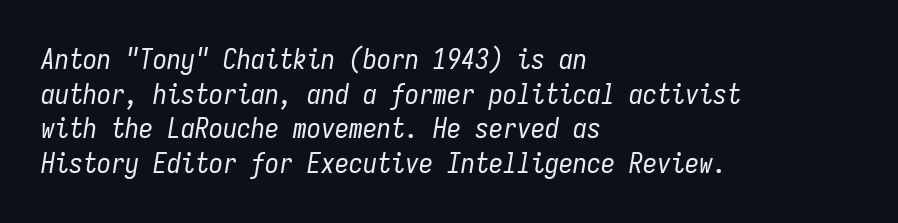
Q: Is the text bold? A: No.
Q: Is the text italic (slanted)? A: Yes, it leans right by about 9 degrees.
Q: Is the text underlined? A: No.
Q: How is the paragraph aligned? A: Left-aligned.
Q: Is the spacing between letters normal or unusually wide? A: Normal.
Q: Width (condensed, normal, or wide)? A: Condensed.
Q: Stroke contrast? A: Low.
Q: x-height? A: Medium.
Q: Monospaced? A: Yes.
